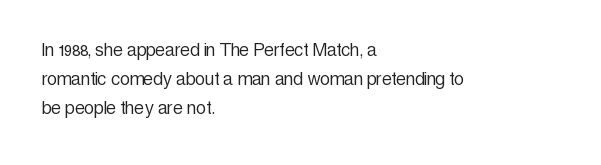
{"italic": "no", "bold": "no", "underline": "no", "align": "left", "line_spacing": "normal", "line_spacing_ratio": 1.32, "letter_spacing": "normal", "letter_spacing_em": 0.0, "glyph_px": 22}
